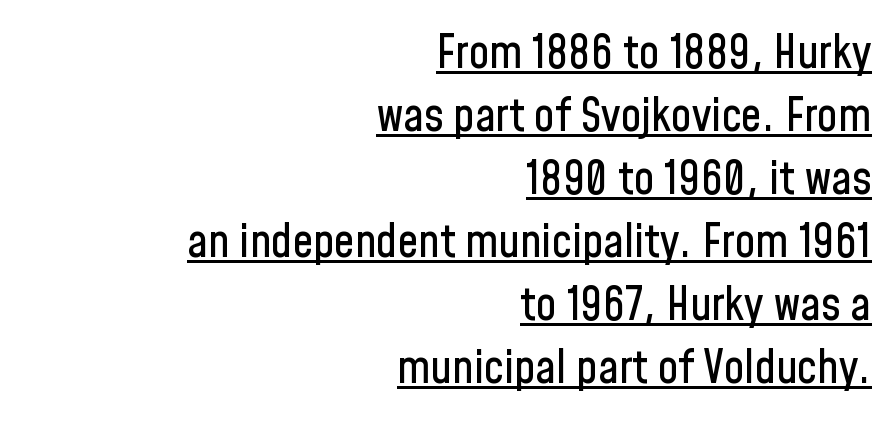
The image shows 46 px condensed sans-serif type, upright; set right-aligned, normal line spacing (1.37x), normal letter spacing, underlined; low stroke contrast and a medium x-height.
